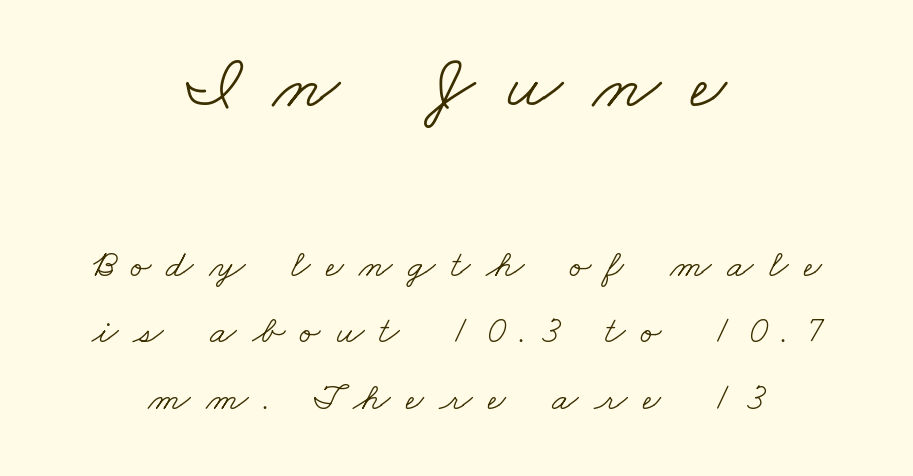
Q: Is the text bold? A: No.
Q: Is the typeface a serif or a sans-serif typeface? A: Serif.
Q: Is the text underlined? A: No.
Q: How is the paragraph aligned? A: Centered.
Q: Is the spacing between letters normal or unusually wide? A: Unusually wide.
Q: Which block of text is set in a larger size, the first (top) or the second (bottom)? A: The first (top) one.
Q: Width (condensed, normal, or wide)? A: Wide.
Q: Stroke contrast? A: Low.
Q: x-height? A: Small.
Q: Monospaced? A: No.
